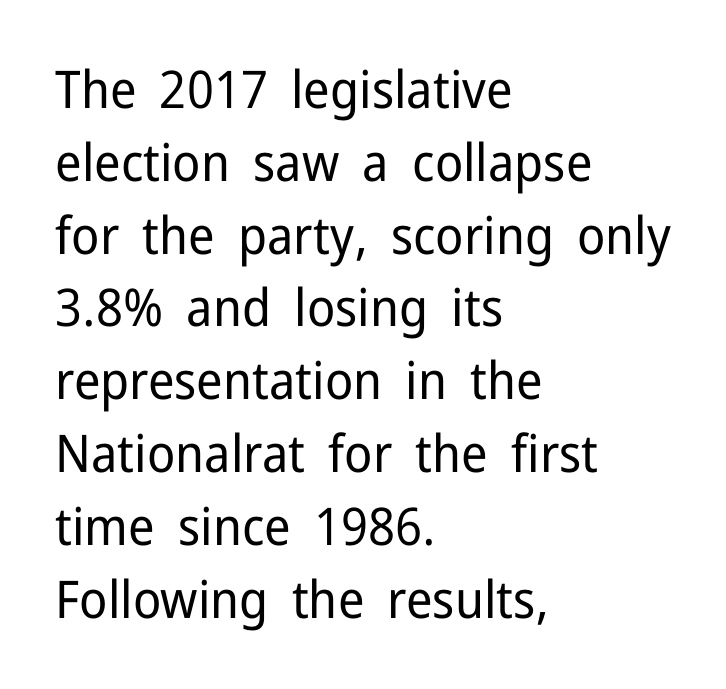
Q: Is the text bold? A: No.
Q: Is the text italic (slanted)? A: No, it is upright.
Q: Is the typeface a serif or a sans-serif typeface? A: Sans-serif.
Q: Is the text underlined? A: No.
Q: How is the paragraph aligned? A: Left-aligned.
Q: Is the spacing between letters normal or unusually wide? A: Normal.
Q: Is the spacing between lines tight, normal or loose? A: Normal.
Q: Width (condensed, normal, or wide)? A: Normal.
Q: Stroke contrast? A: Low.
Q: x-height? A: Medium.
Q: Monospaced? A: No.
